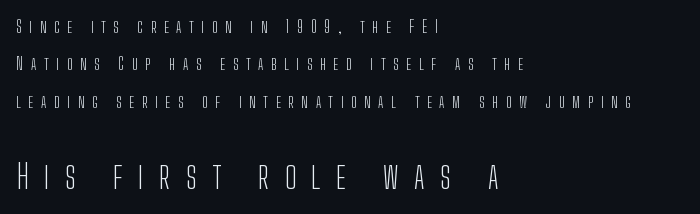
Here the second block reads like a headline and the first like body copy. Ascenders rise straight up at ninety degrees. Baseline-to-baseline distance is far greater than the letter height. The letterforms sit at book weight or below. In terms of letterspacing, this is a distinctly airy, spread setting.
